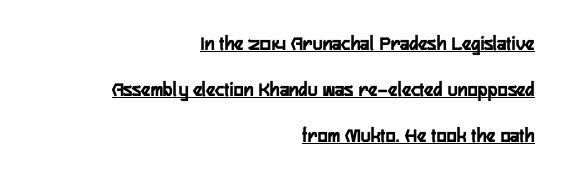
Underlining? Definitely there. Compared with typical paragraphs, the rows here are farther apart. The tracking reads as untouched default to a designer's eye. Italic: no, the glyphs are upright roman. Every row of glyphs terminates at an identical x-position on the right.
